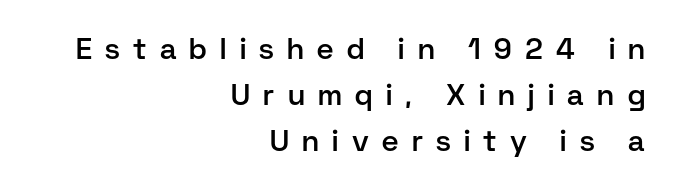
The image shows 29 px semibold sans-serif type, upright; set right-aligned, normal line spacing (1.59x), unusually wide letter spacing (+0.46 em), not underlined; low stroke contrast and a medium x-height.
